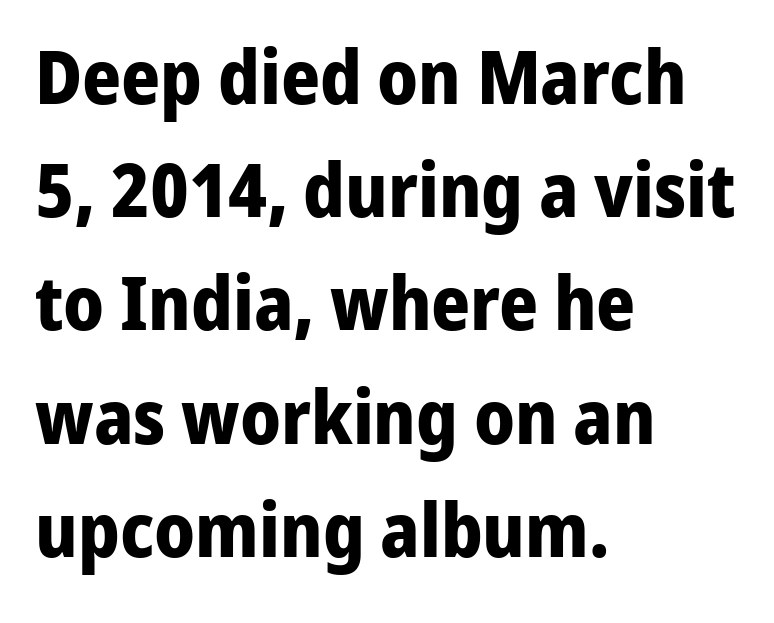
{"serif": "no", "italic": "no", "bold": "yes", "weight": "bold", "width": "normal", "stroke_contrast": "low", "x_height": "medium", "monospaced": "no", "underline": "no", "align": "left", "line_spacing": "normal", "line_spacing_ratio": 1.51, "letter_spacing": "normal", "letter_spacing_em": 0.0, "glyph_px": 75}
